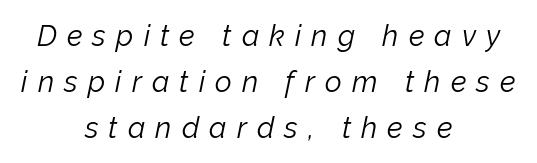
Q: Is the text bold? A: No.
Q: Is the text italic (slanted)? A: Yes, it leans right by about 12 degrees.
Q: Is the text underlined? A: No.
Q: How is the paragraph aligned? A: Centered.
Q: Is the spacing between letters normal or unusually wide? A: Unusually wide.
Q: Is the spacing between lines tight, normal or loose? A: Normal.
Q: Width (condensed, normal, or wide)? A: Normal.
Q: Stroke contrast? A: Low.
Q: x-height? A: Medium.
Q: Monospaced? A: No.
